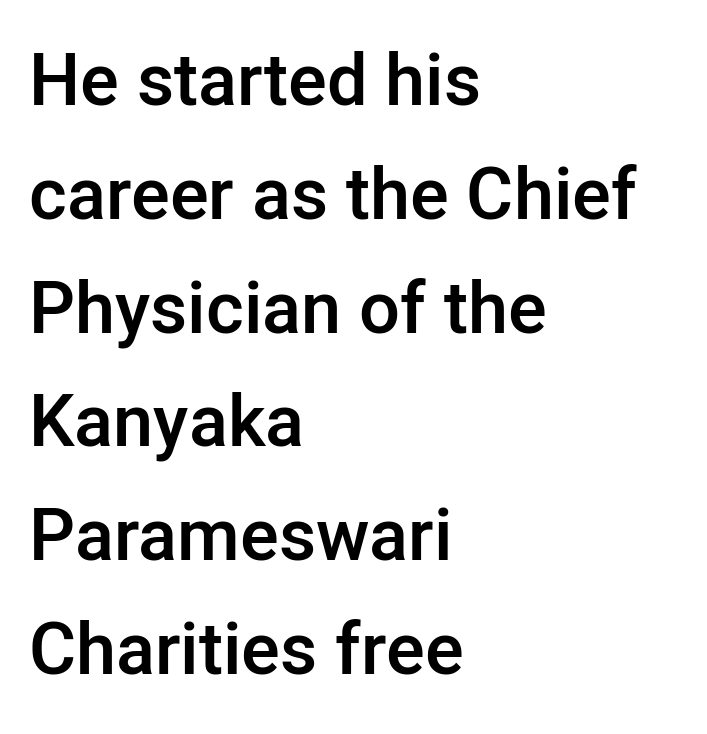
The image shows 72 px semibold sans-serif type, upright; set left-aligned, normal line spacing (1.58x), normal letter spacing, not underlined; low stroke contrast and a medium x-height.
